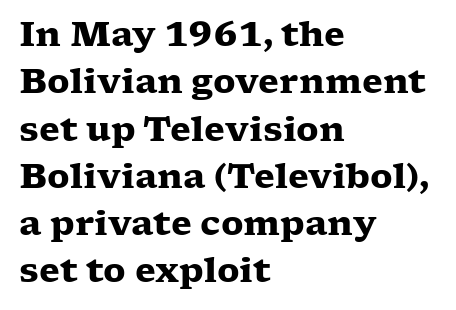
The image shows 34 px heavy, wide serif type, upright; set left-aligned, normal line spacing (1.39x), normal letter spacing, not underlined; low stroke contrast and a medium x-height.
